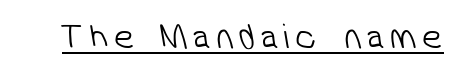
{"serif": "no", "bold": "no", "weight": "light", "width": "normal", "stroke_contrast": "low", "x_height": "medium", "monospaced": "no", "underline": "yes", "glyph_px": 36}
